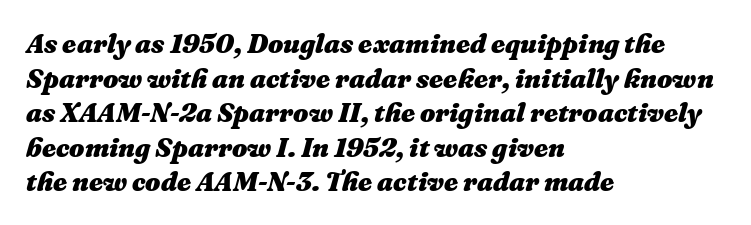
Q: Is the text bold? A: Yes.
Q: Is the text italic (slanted)? A: Yes, it leans right by about 16 degrees.
Q: Is the text underlined? A: No.
Q: How is the paragraph aligned? A: Left-aligned.
Q: Is the spacing between letters normal or unusually wide? A: Normal.
Q: Is the spacing between lines tight, normal or loose? A: Normal.
